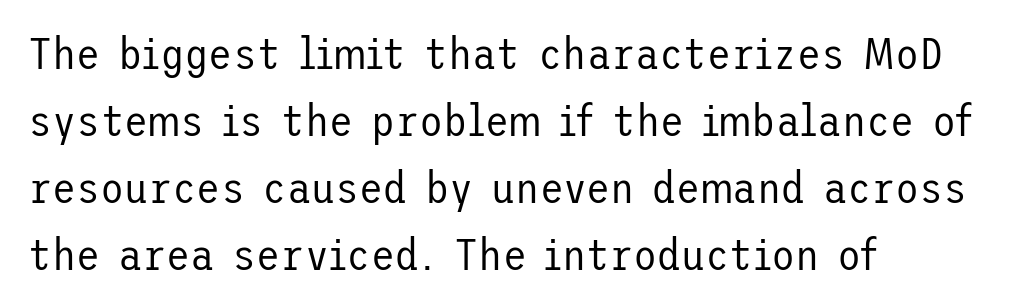
The image shows 44 px regular-weight sans-serif type, upright; set left-aligned, normal line spacing (1.52x), normal letter spacing, not underlined; low stroke contrast and a medium x-height.
